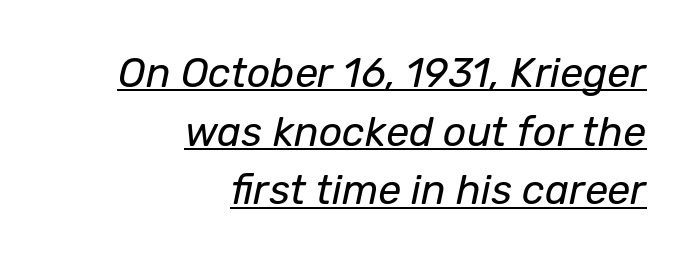
{"italic": "yes", "lean": "right", "slant_degrees": 12, "bold": "no", "weight": "regular", "width": "normal", "stroke_contrast": "low", "x_height": "medium", "monospaced": "no", "underline": "yes", "align": "right", "line_spacing": "normal", "line_spacing_ratio": 1.43, "letter_spacing": "normal", "letter_spacing_em": 0.0, "glyph_px": 41}
